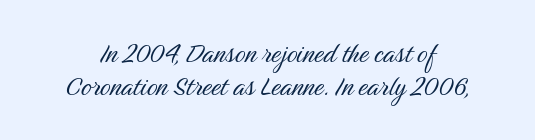
{"serif": "no", "bold": "no", "weight": "light", "width": "condensed", "stroke_contrast": "medium", "x_height": "medium", "monospaced": "no", "underline": "no", "line_spacing": "tight", "line_spacing_ratio": 1.01, "letter_spacing": "normal", "letter_spacing_em": 0.0, "glyph_px": 33}
